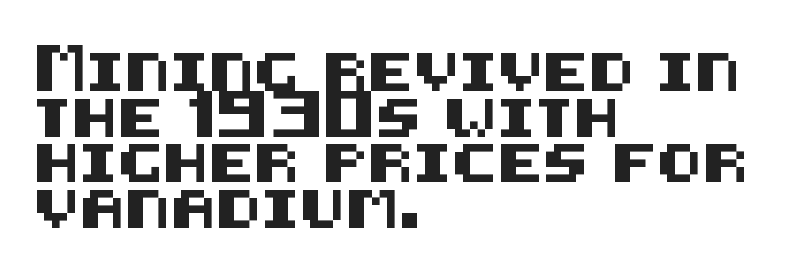
The image shows 38 px sans-serif type, upright; set left-aligned, line spacing 1.2x, normal letter spacing, not underlined; medium stroke contrast and a large x-height.
